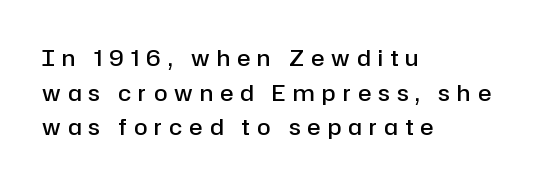
Casual observation: everything's shoved over to the left. This block has exactly the height ordinary leading produces. Lines of text with bare space underneath. In terms of posture, this sample is upright. Semibold letterforms, between regular and bold. Loose tracking; the words dissolve into strings of separated letters.
